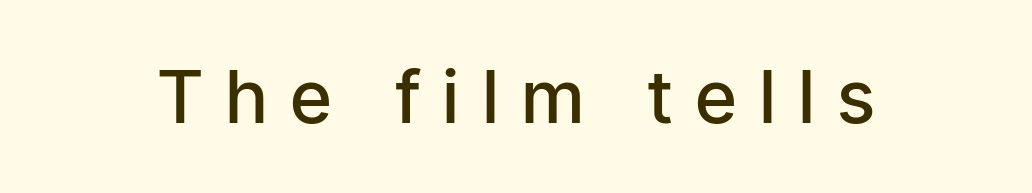
{"serif": "no", "italic": "no", "bold": "semi", "weight": "semibold", "width": "condensed", "stroke_contrast": "low", "x_height": "medium", "monospaced": "no", "underline": "no", "letter_spacing": "wide", "letter_spacing_em": 0.33, "glyph_px": 73}
